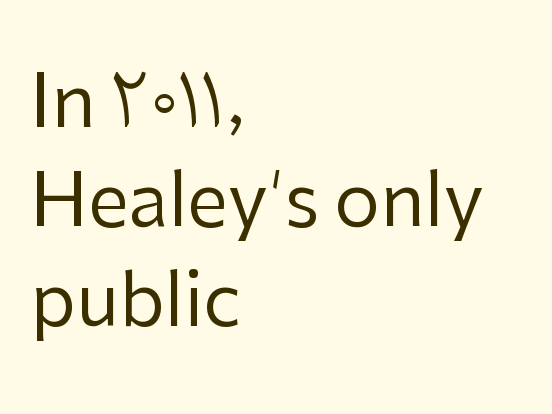
Q: Is the text bold? A: No.
Q: Is the text italic (slanted)? A: No, it is upright.
Q: Is the typeface a serif or a sans-serif typeface? A: Sans-serif.
Q: Is the text underlined? A: No.
Q: How is the paragraph aligned? A: Left-aligned.
Q: Is the spacing between letters normal or unusually wide? A: Normal.
Q: Is the spacing between lines tight, normal or loose? A: Normal.
Q: Width (condensed, normal, or wide)? A: Normal.
Q: Stroke contrast? A: Low.
Q: x-height? A: Medium.
Q: Monospaced? A: No.
